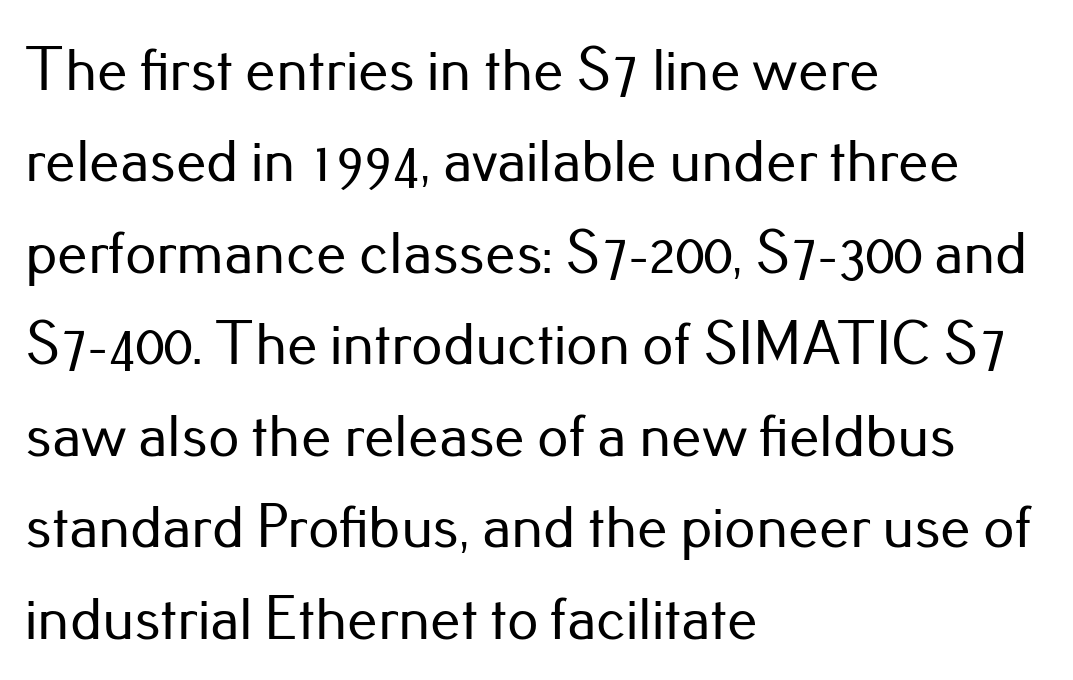
{"serif": "no", "italic": "no", "width": "normal", "stroke_contrast": "low", "x_height": "small", "monospaced": "no", "underline": "no", "align": "left", "line_spacing": "normal", "line_spacing_ratio": 1.5, "letter_spacing": "normal", "letter_spacing_em": 0.0, "glyph_px": 61}
